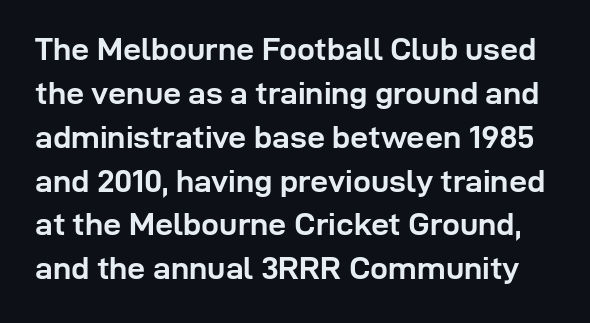
{"serif": "no", "italic": "no", "bold": "yes", "weight": "semibold", "width": "normal", "stroke_contrast": "low", "x_height": "medium", "monospaced": "no", "underline": "no", "line_spacing": "normal", "line_spacing_ratio": 1.37, "letter_spacing": "normal", "letter_spacing_em": 0.0, "glyph_px": 32}
